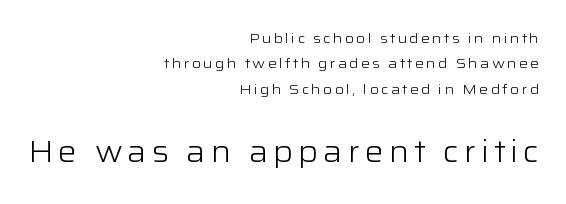
Q: Is the text bold? A: No.
Q: Is the text italic (slanted)? A: No, it is upright.
Q: Is the typeface a serif or a sans-serif typeface? A: Sans-serif.
Q: Is the text underlined? A: No.
Q: How is the paragraph aligned? A: Right-aligned.
Q: Which block of text is set in a larger size, the first (top) or the second (bottom)? A: The second (bottom) one.
Q: Width (condensed, normal, or wide)? A: Wide.
Q: Stroke contrast? A: Low.
Q: x-height? A: Medium.
Q: Monospaced? A: No.
